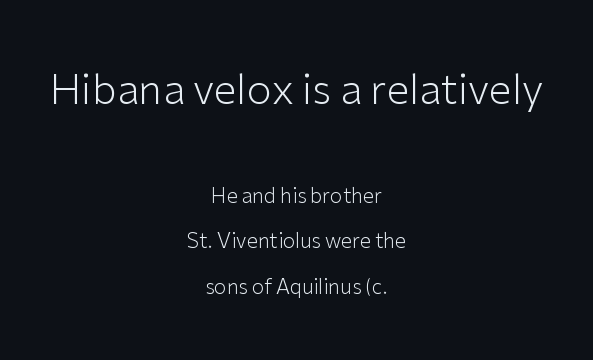
The image shows 41 px light sans-serif type, upright; set centered, loose line spacing (2.29x), normal letter spacing, not underlined; the first (top) block is 2.05x larger; low stroke contrast and a medium x-height.
